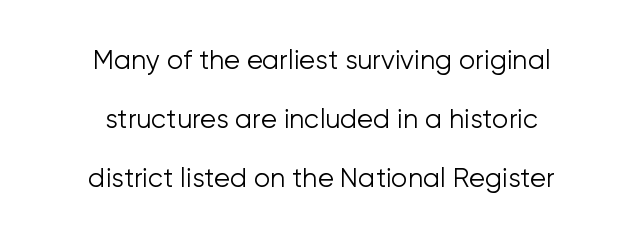
{"italic": "no", "bold": "no", "underline": "no", "align": "center", "line_spacing": "loose", "line_spacing_ratio": 2.26, "letter_spacing": "normal", "letter_spacing_em": 0.0, "glyph_px": 26}
